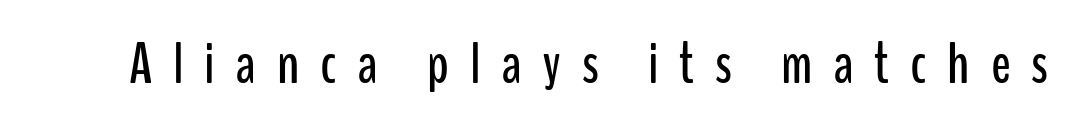
{"serif": "no", "italic": "no", "width": "condensed", "stroke_contrast": "low", "x_height": "medium", "monospaced": "no", "underline": "no", "letter_spacing": "wide", "letter_spacing_em": 0.36, "glyph_px": 58}
